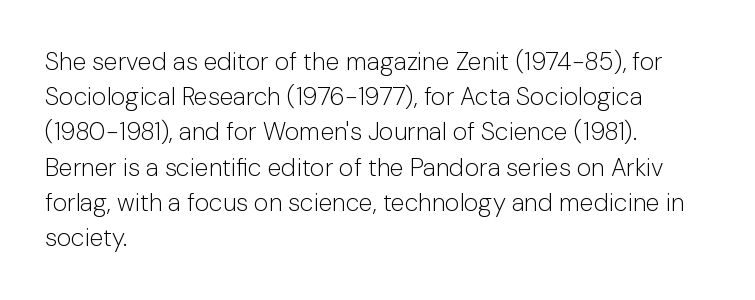
The image shows 25 px text type, upright; set left-aligned, normal line spacing (1.41x), normal letter spacing, not underlined.
